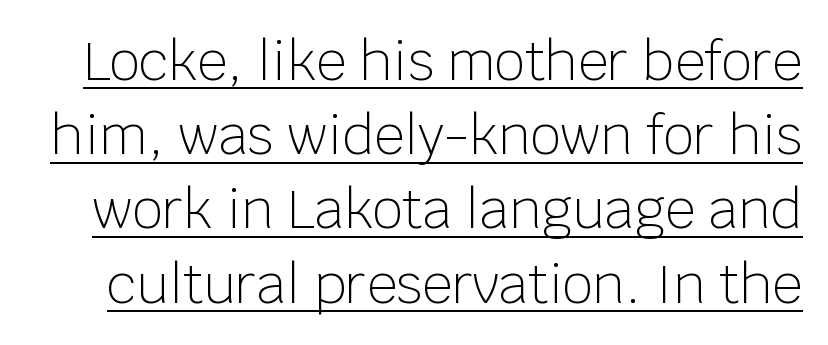
The image shows 53 px light sans-serif type, upright; set normal line spacing (1.4x), normal letter spacing, underlined; low stroke contrast and a large x-height.
